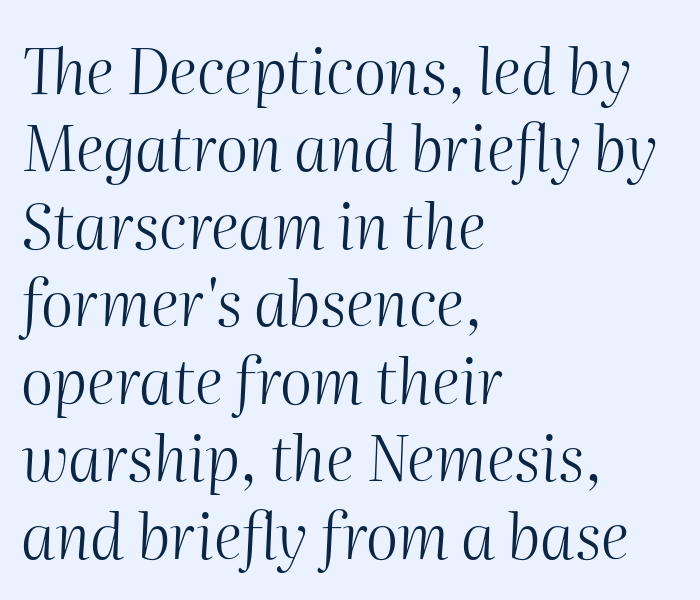
Summary of vertical rhythm: regular, with standard interline spacing. The foot of each line stays bare and open. Tracking here is standard; glyphs follow each other at the usual distance. In CSS terms this would be text-align: left.
